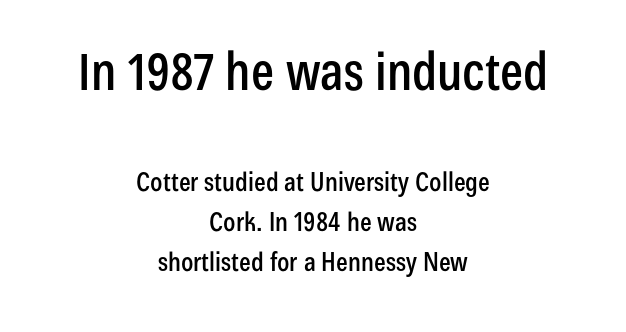
Q: Is the text italic (slanted)? A: No, it is upright.
Q: Is the typeface a serif or a sans-serif typeface? A: Sans-serif.
Q: Is the text underlined? A: No.
Q: How is the paragraph aligned? A: Centered.
Q: Is the spacing between letters normal or unusually wide? A: Normal.
Q: Is the spacing between lines tight, normal or loose? A: Normal.
Q: Which block of text is set in a larger size, the first (top) or the second (bottom)? A: The first (top) one.
Q: Width (condensed, normal, or wide)? A: Condensed.
Q: Stroke contrast? A: Low.
Q: x-height? A: Medium.
Q: Monospaced? A: No.
